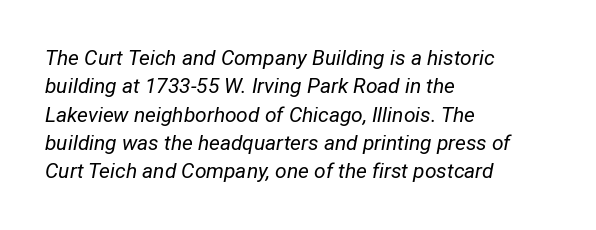
The typesetting does not lean heavy: it is not bold. Characters are canted at an angle relative to the baseline's perpendicular. The area under the type is left untouched. In CSS terms this would be text-align: left.
